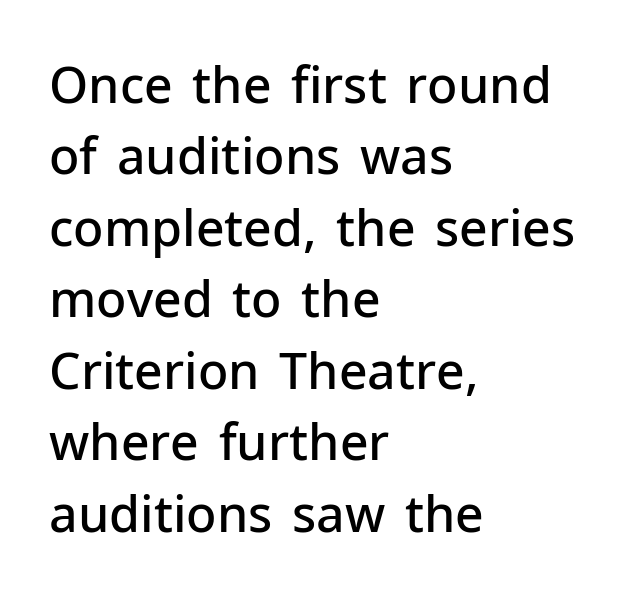
{"serif": "no", "italic": "no", "bold": "semi", "weight": "semibold", "width": "normal", "stroke_contrast": "low", "x_height": "medium", "monospaced": "no", "underline": "no", "align": "left", "line_spacing": "normal", "line_spacing_ratio": 1.43, "letter_spacing": "normal", "letter_spacing_em": 0.0, "glyph_px": 50}
